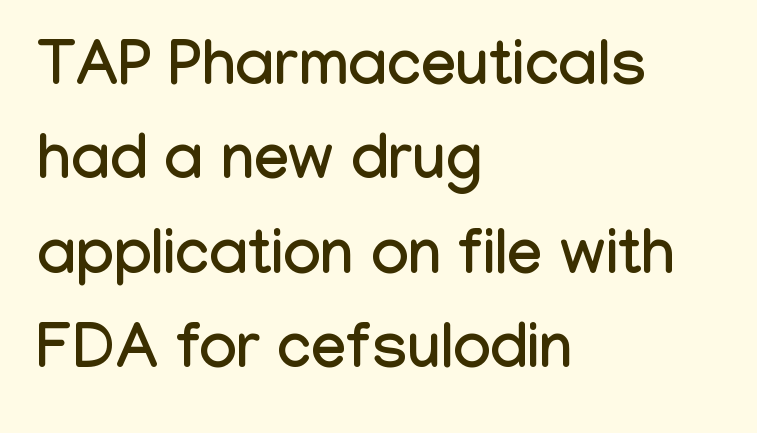
The image shows 63 px condensed sans-serif type, upright; set left-aligned, normal line spacing (1.5x), normal letter spacing, not underlined; low stroke contrast and a medium x-height.
